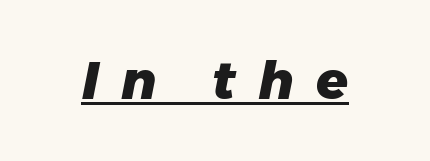
The image shows 52 px heavy type, italic (leaning right); set unusually wide letter spacing (+0.43 em), underlined; low stroke contrast and a medium x-height.
